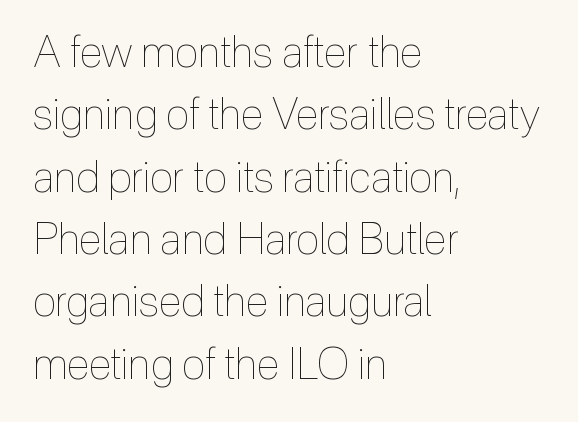
{"italic": "no", "bold": "no", "weight": "thin", "width": "condensed", "x_height": "medium", "monospaced": "no", "underline": "no", "align": "left", "line_spacing": "normal", "line_spacing_ratio": 1.45, "letter_spacing": "normal", "letter_spacing_em": 0.0, "glyph_px": 43}
